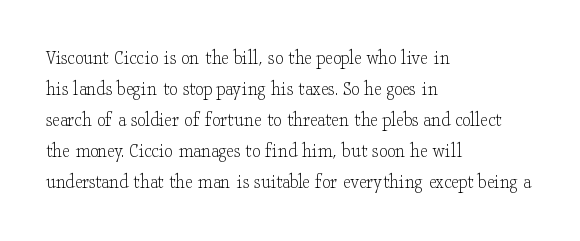
No chunkiness to these letters — they're not bold. The area under the type is left untouched. This rendering uses left alignment, leaving the right contour irregular. The font's upright variant was chosen for this text. Compared with typical body copy, the letter spacing here is the same.
